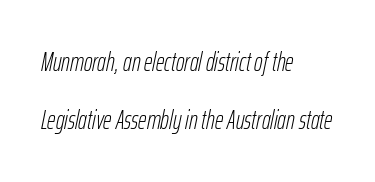
Left-aligned paragraph, ragged on the right. The font is comparable to plain body text, perhaps lighter. Plain, unruled lines of type. You can tell it's italic because the verticals aren't actually vertical.
